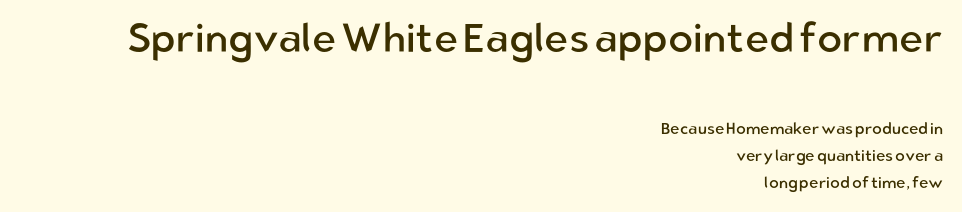
{"serif": "no", "italic": "no", "bold": "no", "weight": "regular", "width": "normal", "stroke_contrast": "low", "x_height": "medium", "monospaced": "no", "underline": "no", "align": "right", "line_spacing": "normal", "line_spacing_ratio": 1.69, "letter_spacing": "normal", "letter_spacing_em": 0.0, "larger_block": "first", "size_ratio": 2.56, "glyph_px": 41}
